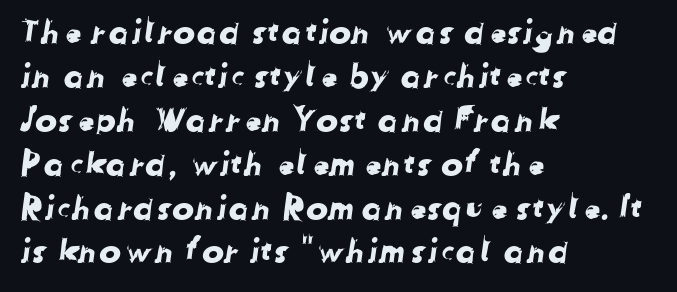
Note the varied advance widths — an 'i' is clearly narrower than an 'm'. To sum up the face: it is a sans, with no serifs. Short note: letters normally spaced. The vertical gap from one line to the next is medium. All the whitespace from short lines collects on the right. Beneath every word, the page is bare.
